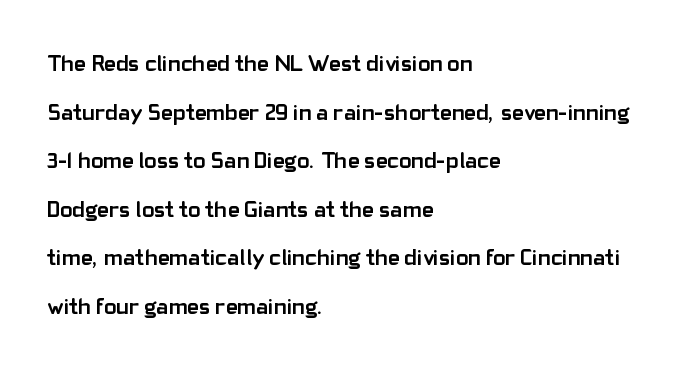
Where is the straight margin? On the left. What stands out about the letter spacing? Nothing — it is the standard amount. Weight check: bold — yes, fully. The specimen omits any rule beneath the text block's lines. Horizontal bands of white between lines are thick stripes.
